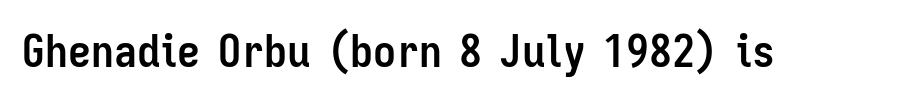
{"serif": "no", "italic": "no", "bold": "yes", "weight": "semibold", "width": "condensed", "stroke_contrast": "low", "x_height": "medium", "monospaced": "no", "underline": "no", "letter_spacing": "normal", "letter_spacing_em": 0.0, "glyph_px": 46}
